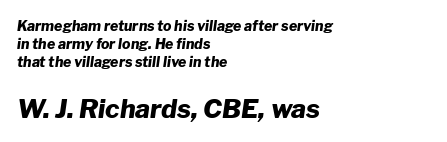
The image shows 26 px bold type, italic (leaning right); set left-aligned, normal line spacing (1.29x), normal letter spacing, not underlined; the second (bottom) block is 1.86x larger.
